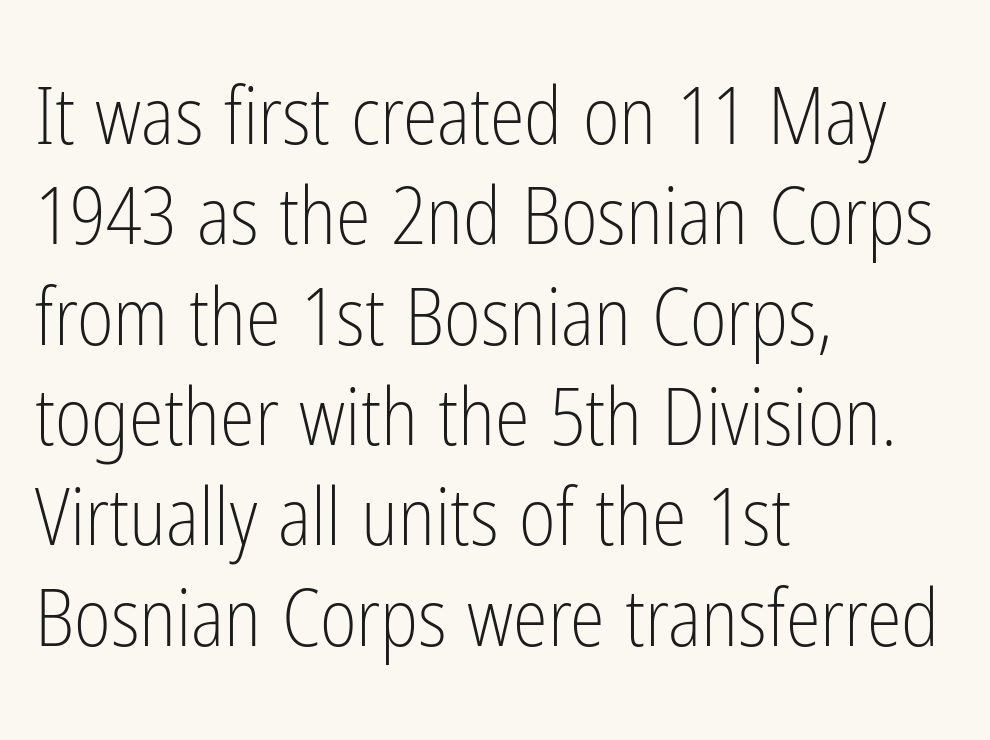
Rendered with straight, roman letterforms. The words here are not underlined. Do the characters align in a grid? No, the font is proportional. No heavy texture on the line: the type isn't bold. Visually the block forms a straight wall on the left and a jagged coastline on the right.
